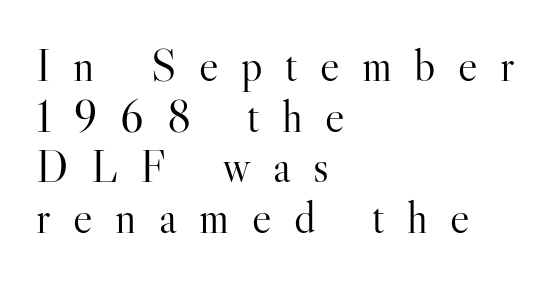
Old-style or modern, the face here clearly has serifs. The rendering uses natural spacing where letterforms have individual widths. Glance below the letters and you will spot only blank space. How would I describe the line gaps? Narrow and economical.
